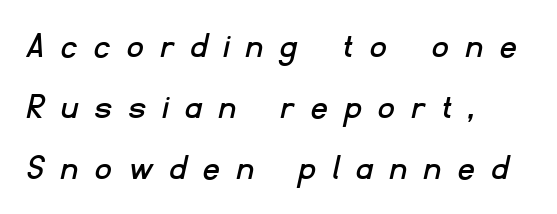
The image shows 38 px sans-serif type; set left-aligned, normal line spacing (1.6x), unusually wide letter spacing (+0.48 em), not underlined; low stroke contrast and a small x-height.
